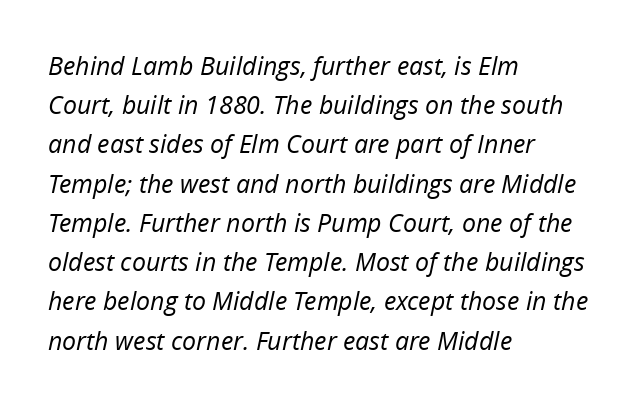
Q: Is the text bold? A: No.
Q: Is the text italic (slanted)? A: Yes, it leans right by about 12 degrees.
Q: Is the text underlined? A: No.
Q: How is the paragraph aligned? A: Left-aligned.
Q: Is the spacing between letters normal or unusually wide? A: Normal.
Q: Is the spacing between lines tight, normal or loose? A: Normal.
